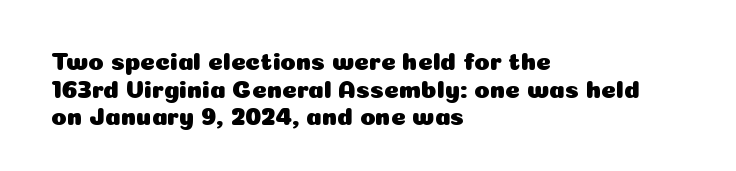
Q: Is the text italic (slanted)? A: No, it is upright.
Q: Is the text underlined? A: No.
Q: How is the paragraph aligned? A: Left-aligned.
Q: Is the spacing between letters normal or unusually wide? A: Normal.
Q: Is the spacing between lines tight, normal or loose? A: Tight.
